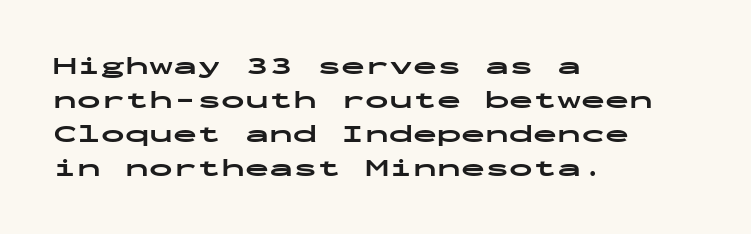
Check under the words: just untouched page. The lettering stays uniformly vertical, giving the passage a roman look. Does the weight exceed regular? Yes, all the way to bold. Leading: standard.
